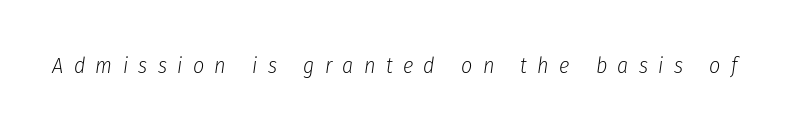
{"italic": "yes", "lean": "right", "slant_degrees": 8, "bold": "no", "underline": "no", "letter_spacing": "wide", "letter_spacing_em": 0.47, "glyph_px": 22}
